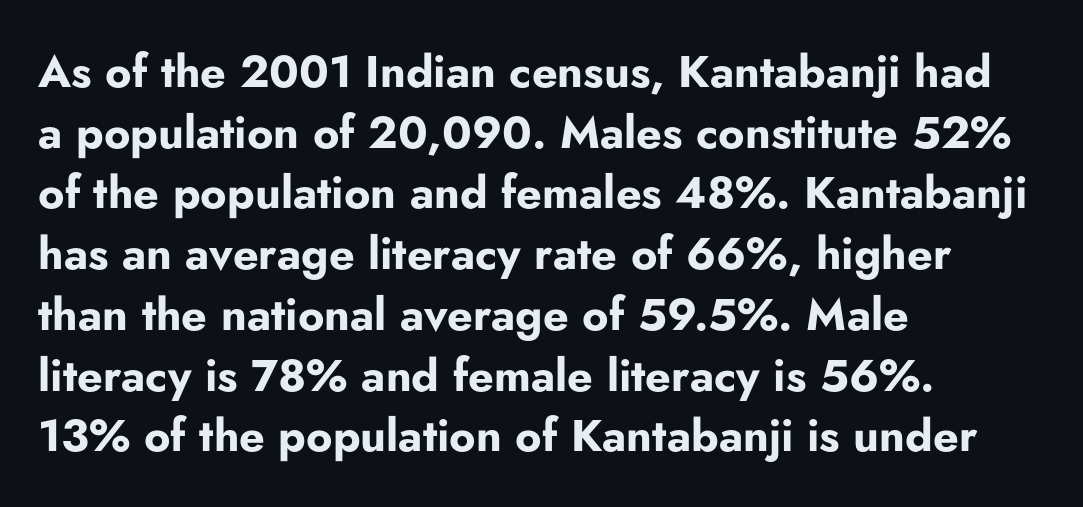
The image shows 45 px bold sans-serif type, upright; set left-aligned, normal line spacing (1.35x), normal letter spacing, not underlined; low stroke contrast and a small x-height.
